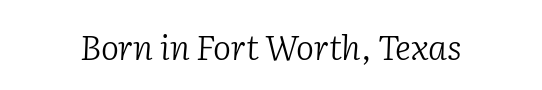
Q: Is the text bold? A: No.
Q: Is the text italic (slanted)? A: Yes, it leans right by about 2 degrees.
Q: Is the typeface a serif or a sans-serif typeface? A: Serif.
Q: Is the text underlined? A: No.
Q: Is the spacing between letters normal or unusually wide? A: Normal.
Q: Width (condensed, normal, or wide)? A: Normal.
Q: Stroke contrast? A: Low.
Q: x-height? A: Medium.
Q: Monospaced? A: No.
